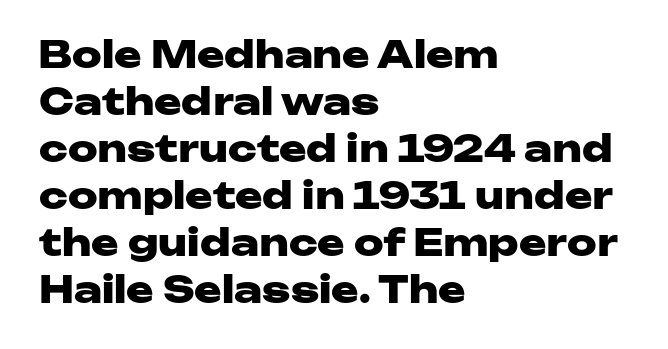
The image shows 37 px heavy, wide sans-serif type, upright; set left-aligned, normal line spacing (1.27x), normal letter spacing, not underlined; low stroke contrast and a medium x-height.
